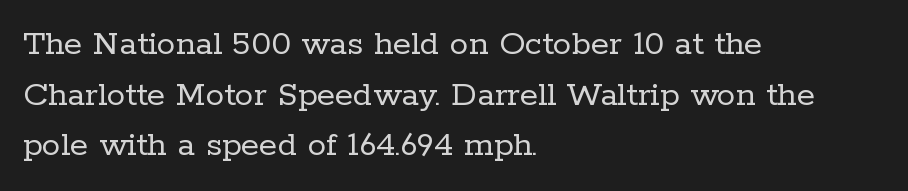
This sample uses plain, unmodified letter spacing. The letters look calm and open, with moderate or lighter stems. This sample keeps an unexceptional amount of space between lines. These lines are composed in type with serifs.
